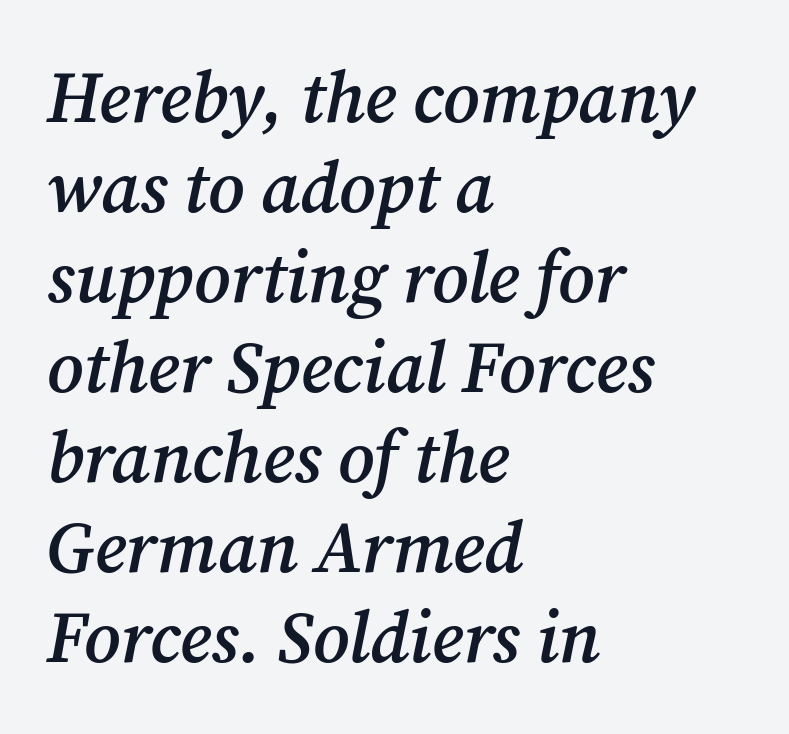
The image shows 72 px semibold serif type, italic (leaning right); set left-aligned, normal line spacing (1.25x), normal letter spacing, not underlined; medium stroke contrast and a medium x-height.
